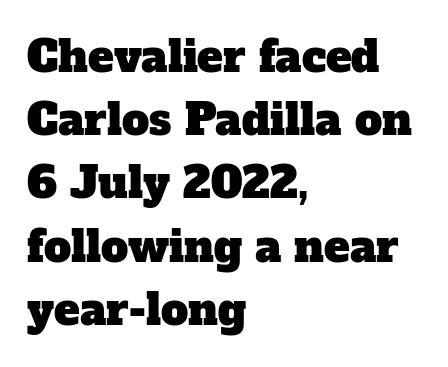
The image shows 43 px serif type; set left-aligned, normal line spacing (1.47x), normal letter spacing, not underlined; low stroke contrast and a medium x-height.
